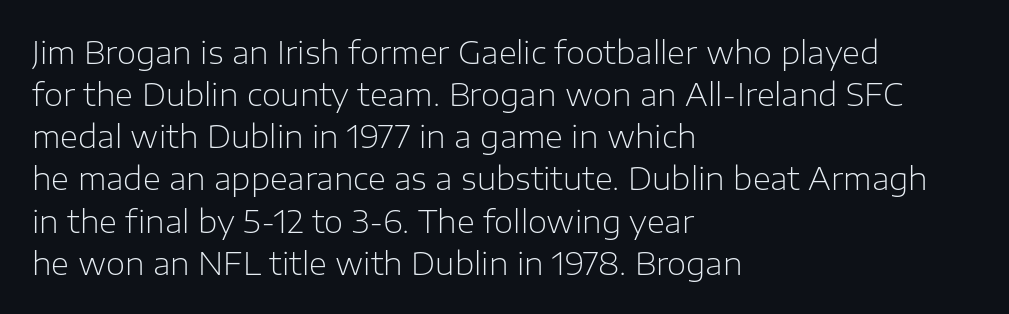
A typesetter would label this face a sans. A typesetter would call this zero additional tracking. The rendering uses natural spacing where letterforms have individual widths. These glyphs show unthickened strokes, regular width or finer. The leading is moderate, giving the passage an even texture.
